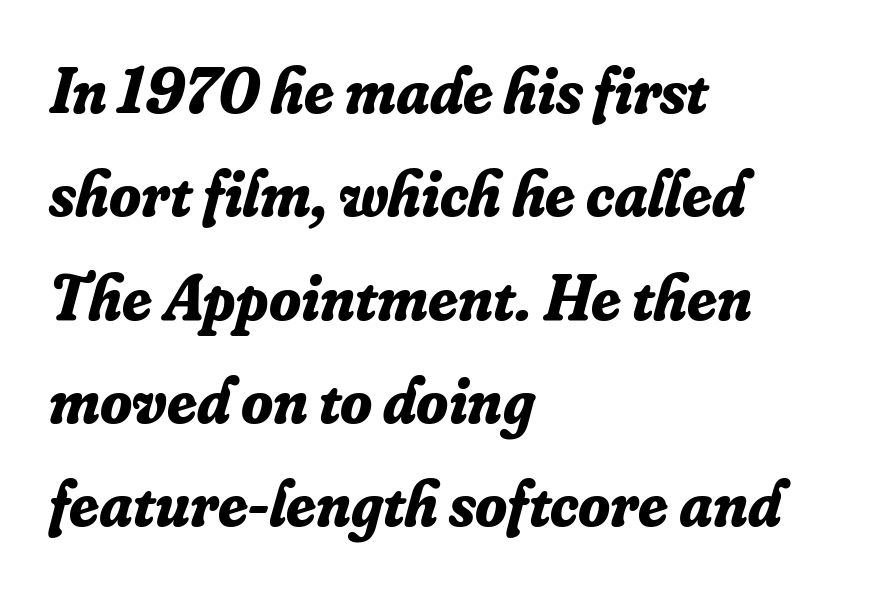
{"serif": "yes", "italic": "yes", "lean": "right", "slant_degrees": 16, "bold": "yes", "weight": "bold", "width": "normal", "stroke_contrast": "low", "x_height": "small", "monospaced": "no", "underline": "no", "align": "left", "line_spacing": "normal", "line_spacing_ratio": 1.59, "letter_spacing": "normal", "letter_spacing_em": 0.0, "glyph_px": 65}
